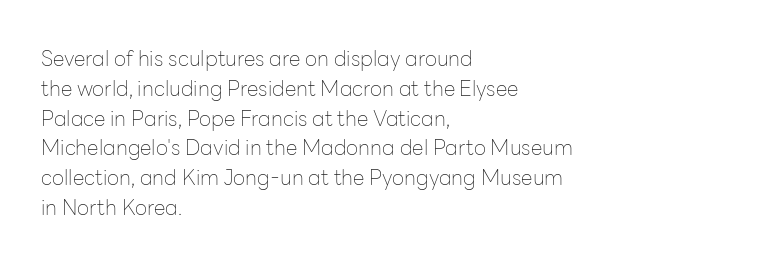
Quick note: interline space is typical. Nothing unusual about the tracking: characters are spaced as the font intends. Unmarked baselines from the first word to the last. No italicization has been applied; the sample stays upright.
